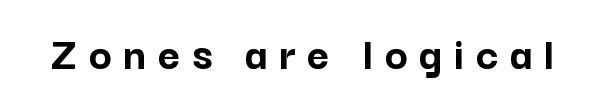
{"serif": "no", "italic": "no", "bold": "yes", "weight": "semibold", "width": "normal", "stroke_contrast": "low", "x_height": "medium", "monospaced": "no", "underline": "no", "letter_spacing": "wide", "letter_spacing_em": 0.24, "glyph_px": 48}
